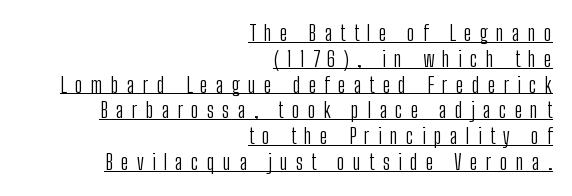
Q: Is the text bold? A: No.
Q: Is the text italic (slanted)? A: No, it is upright.
Q: Is the text underlined? A: Yes.
Q: How is the paragraph aligned? A: Right-aligned.
Q: Is the spacing between letters normal or unusually wide? A: Unusually wide.
